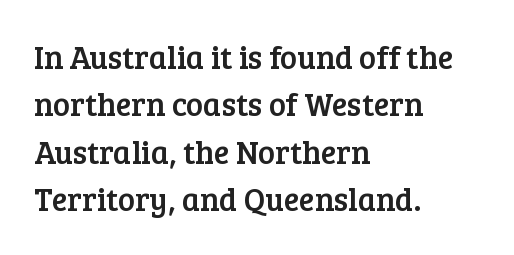
Q: Is the text italic (slanted)? A: No, it is upright.
Q: Is the typeface a serif or a sans-serif typeface? A: Serif.
Q: Is the text underlined? A: No.
Q: How is the paragraph aligned? A: Left-aligned.
Q: Is the spacing between letters normal or unusually wide? A: Normal.
Q: Is the spacing between lines tight, normal or loose? A: Normal.
Q: Width (condensed, normal, or wide)? A: Normal.
Q: Stroke contrast? A: Low.
Q: x-height? A: Medium.
Q: Monospaced? A: No.
